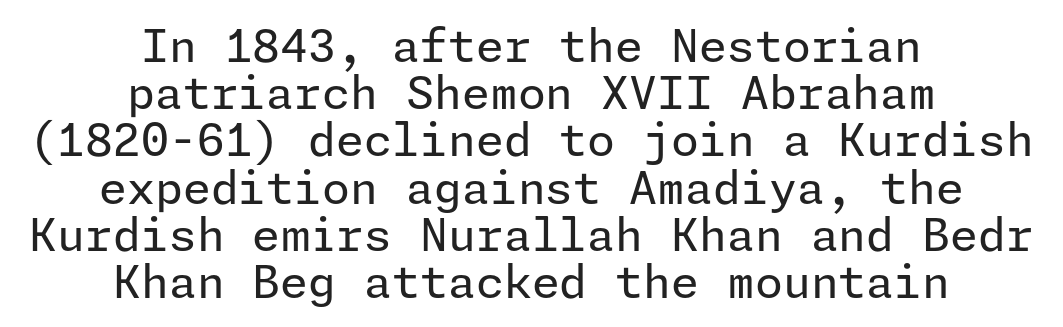
The image shows 45 px regular-weight sans-serif type, upright; set centered, tight line spacing (1.05x), normal letter spacing, not underlined; low stroke contrast and a medium x-height.
